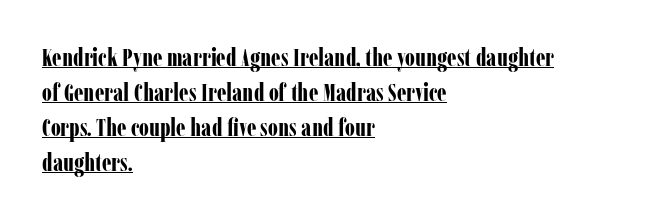
Q: Is the text bold? A: Yes.
Q: Is the text italic (slanted)? A: No, it is upright.
Q: Is the text underlined? A: Yes.
Q: How is the paragraph aligned? A: Left-aligned.
Q: Is the spacing between letters normal or unusually wide? A: Normal.
Q: Is the spacing between lines tight, normal or loose? A: Normal.
